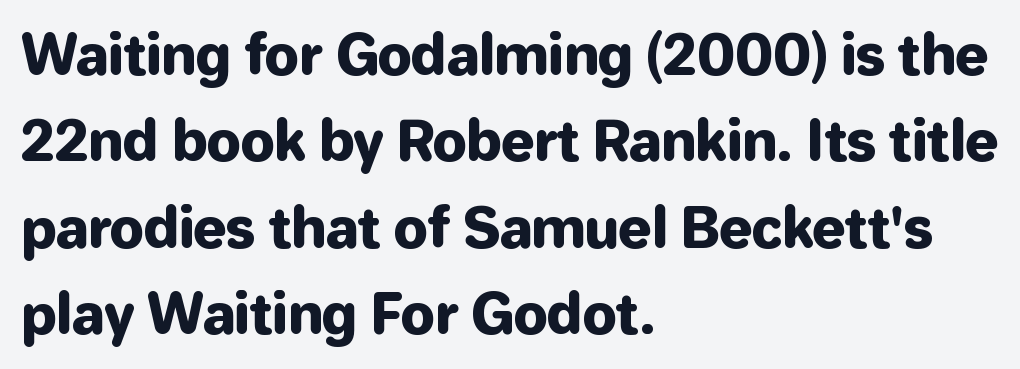
{"serif": "no", "italic": "no", "width": "normal", "stroke_contrast": "low", "x_height": "medium", "monospaced": "no", "underline": "no", "align": "left", "line_spacing": "normal", "line_spacing_ratio": 1.57, "letter_spacing": "normal", "letter_spacing_em": 0.0, "glyph_px": 55}
